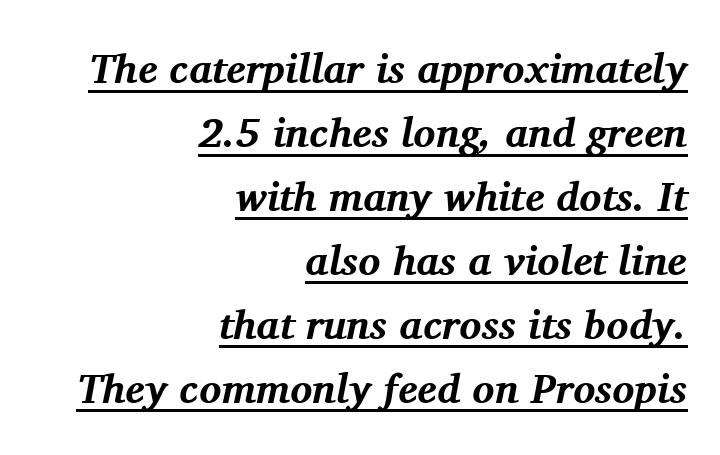
You can tell from the footed stems that serif type was used. The specimen includes a rule beneath the text block's lines. Varying glyph widths throughout — classic text-font behaviour. Line endings align vertically; line beginnings do not. The rendering uses a moderate line-height, typical for paragraphs. The letters are bold, with thick, heavy strokes.
